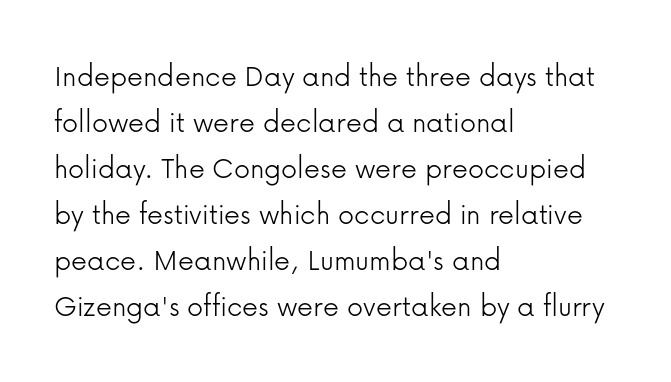
Weight: regular or lighter. Normally led — the rows are evenly, conventionally spaced. Nothing sits at the stroke ends, so this counts as sans-serif. How are the letters spaced? Ordinarily, with no added tracking. Looks like regular typesetting: each glyph gets only the width it needs. Rule under the text: the space is simply empty.
